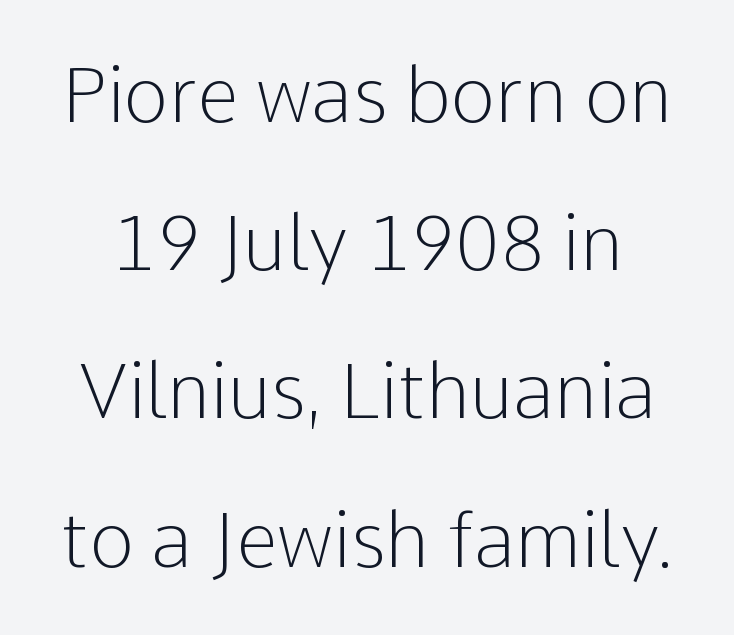
Every character sits straight up, as roman type does. Honestly, the letter spacing is just normal — you wouldn't notice it. A typesetter would call this proportional, since set widths differ per character. A light-to-regular cut is what we see here. This rendering employs a face without finishing strokes, i.e., a sans-serif.
